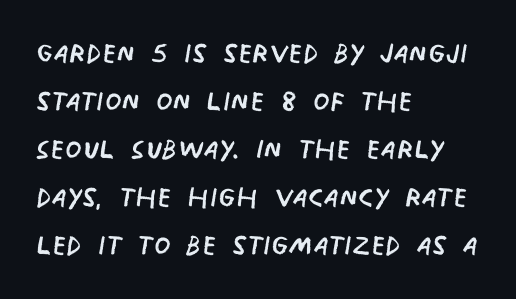
{"serif": "no", "bold": "no", "weight": "regular", "width": "condensed", "stroke_contrast": "low", "x_height": "large", "monospaced": "no", "underline": "no", "align": "left", "line_spacing": "normal", "line_spacing_ratio": 1.26, "letter_spacing": "normal", "letter_spacing_em": 0.0, "glyph_px": 38}
